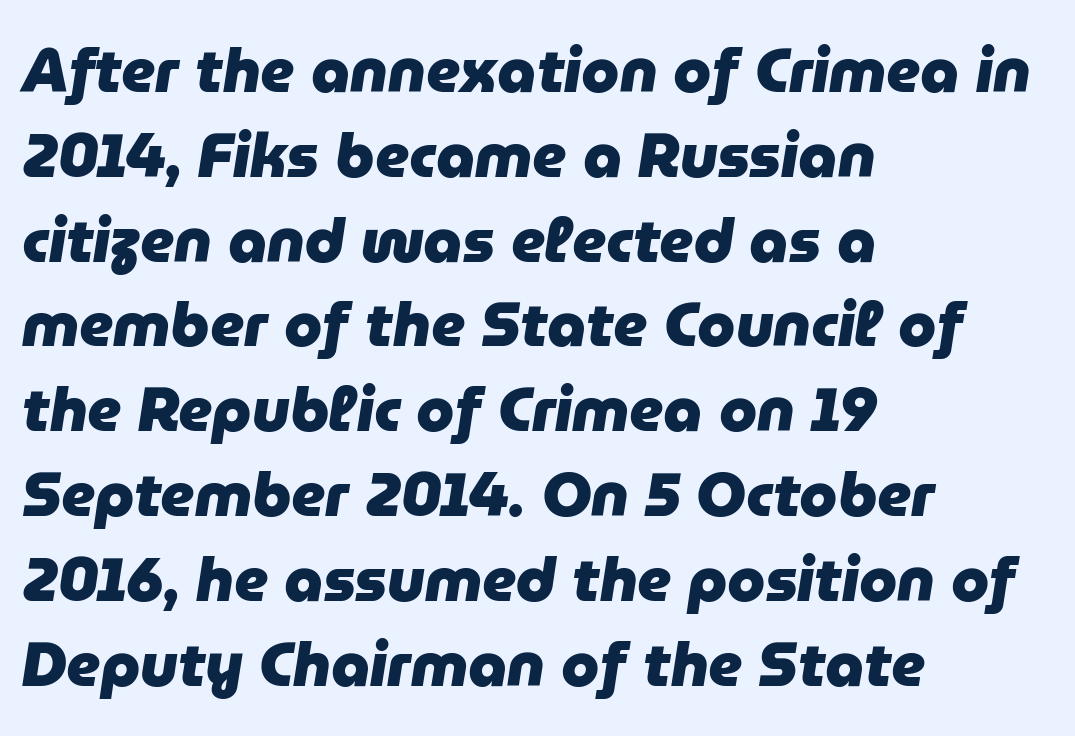
The rows are spaced the way most documents space them. Only glyphs here, with clear space below each row. Varying glyph widths throughout — classic text-font behaviour. Looking at the ascenders, they clearly lean. What weight is shown? A full bold with thick strokes. In CSS terms this would be text-align: left.
